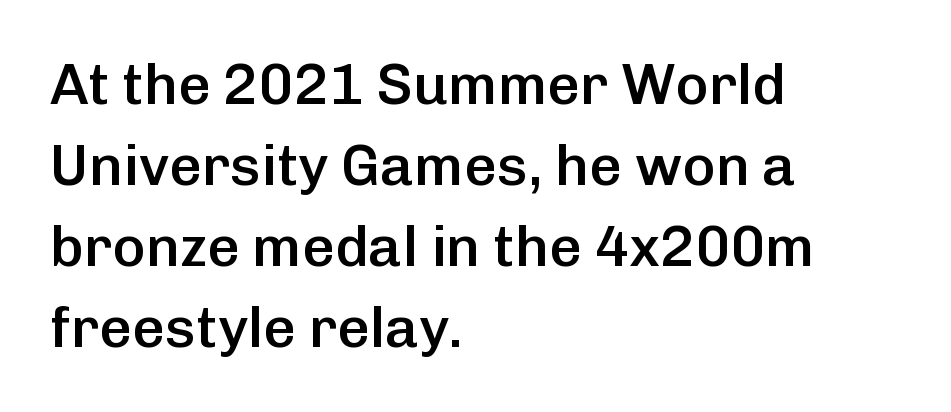
{"serif": "no", "italic": "no", "bold": "semi", "weight": "semibold", "width": "normal", "stroke_contrast": "low", "x_height": "medium", "monospaced": "no", "underline": "no", "align": "left", "line_spacing": "normal", "line_spacing_ratio": 1.42, "letter_spacing": "normal", "letter_spacing_em": 0.0, "glyph_px": 57}
